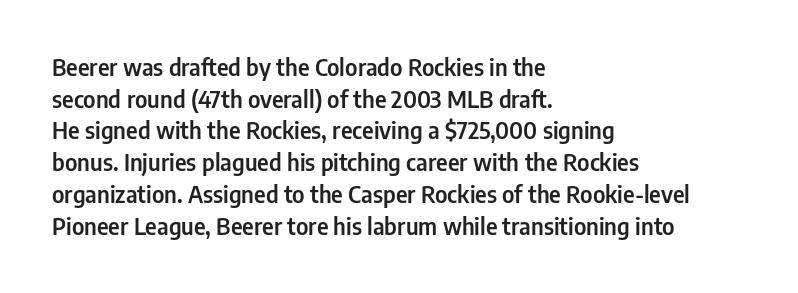
Q: Is the text italic (slanted)? A: No, it is upright.
Q: Is the text underlined? A: No.
Q: How is the paragraph aligned? A: Left-aligned.
Q: Is the spacing between letters normal or unusually wide? A: Normal.
Q: Is the spacing between lines tight, normal or loose? A: Normal.
